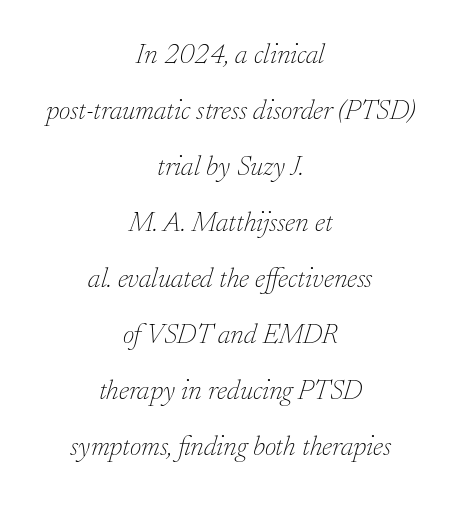
{"serif": "yes", "italic": "yes", "lean": "right", "slant_degrees": 17, "bold": "no", "weight": "thin", "width": "normal", "stroke_contrast": "low", "x_height": "small", "monospaced": "no", "underline": "no", "align": "center", "line_spacing": "loose", "line_spacing_ratio": 2.0, "letter_spacing": "normal", "letter_spacing_em": 0.0, "glyph_px": 28}
